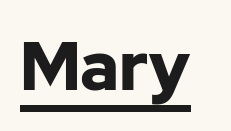
{"serif": "no", "italic": "no", "bold": "yes", "weight": "bold", "width": "normal", "stroke_contrast": "low", "x_height": "medium", "monospaced": "no", "underline": "yes", "letter_spacing": "normal", "letter_spacing_em": 0.0, "glyph_px": 68}
